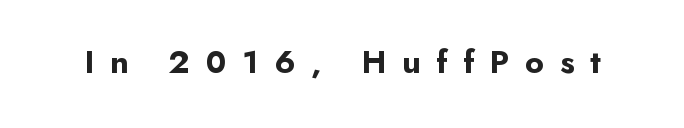
It's the straight-up-and-down kind of type. These lines carry a lot of weight — the face is fully bold. Glyph-to-glyph distance is far greater than everyday printed text. The letters carry no serifs — their stems end cleanly without finishing strokes. The rendering uses natural spacing where letterforms have individual widths. The glyphs are unaccompanied by any horizontal stroke below them.
